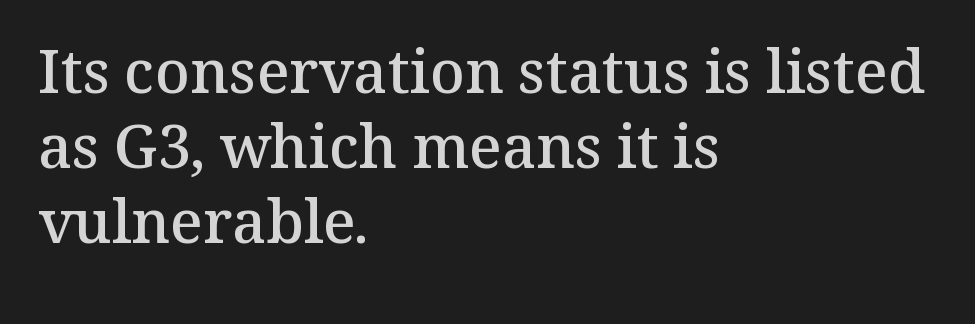
A serif font was chosen for this passage. Students, note that the glyphs here touch the page at normal intervals. The axis of the letterforms is exactly vertical. No word sits above an underline. Proportional: the letters do not fall into vertical columns. Casual observation: everything's shoved over to the left.
